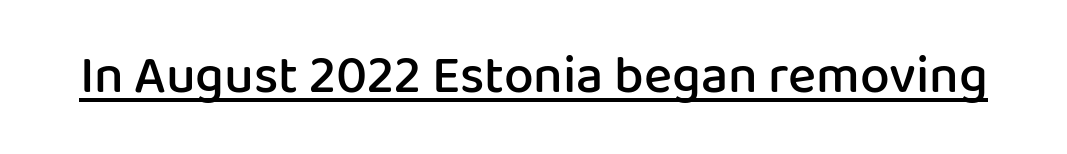
The face used here is proportionally spaced, like ordinary book or web type. The glyphs have the mass of a demibold cut, below bold. The typesetter has applied underlining to the passage shown. I'd call this a sans setting — the letters go barefoot.
